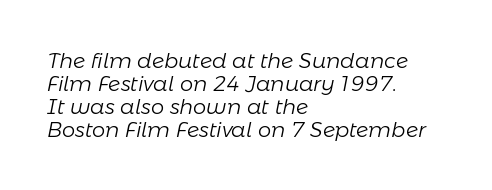
Just letters on the line, the space beneath them empty. Is the stroke heavy? The answer is a plain regular-or-lighter. These lines huddle together more closely than default settings would place them. Does the copy run flush right? No — it runs flush left. Inter-character spacing is left at the font's built-in metrics.
